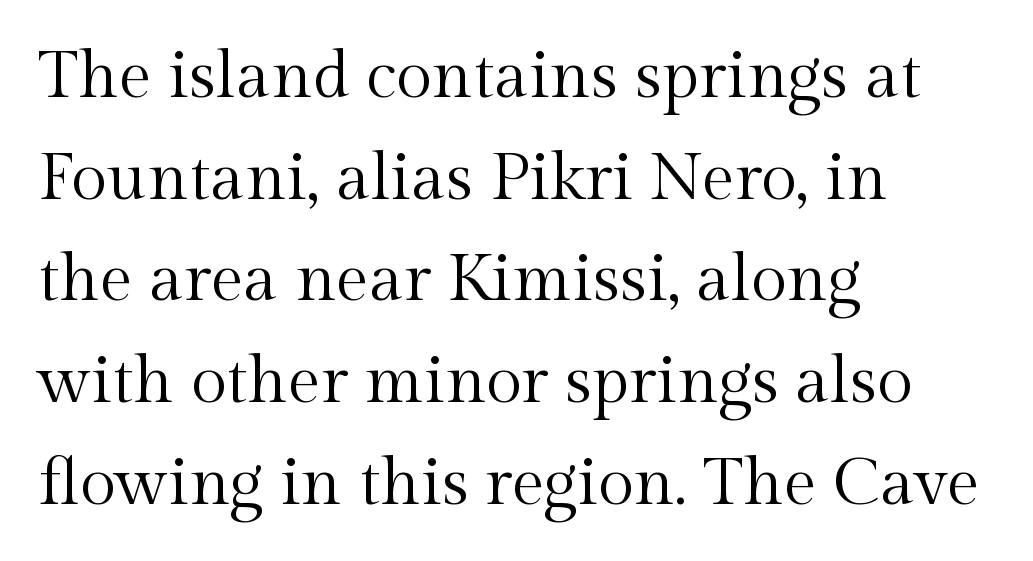
The image shows 66 px regular-weight serif type, upright; set left-aligned, normal line spacing (1.54x), normal letter spacing, not underlined; a medium x-height.
